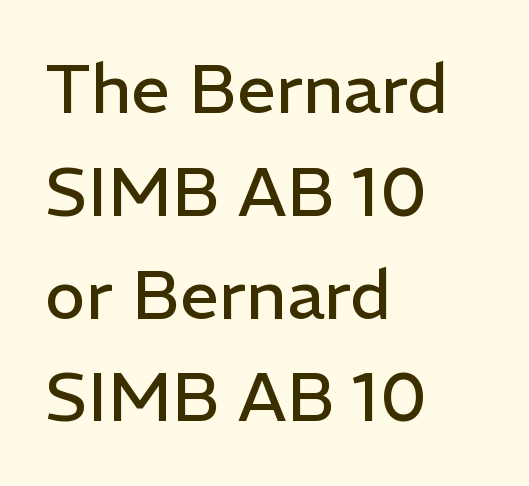
The lettering holds an erect, upright posture throughout. Observe the absence of serifs on each vertical stroke in this sample. Glyph-to-glyph distance matches everyday printed text. The font sits on the lighter half of the weight spectrum, regular included.
